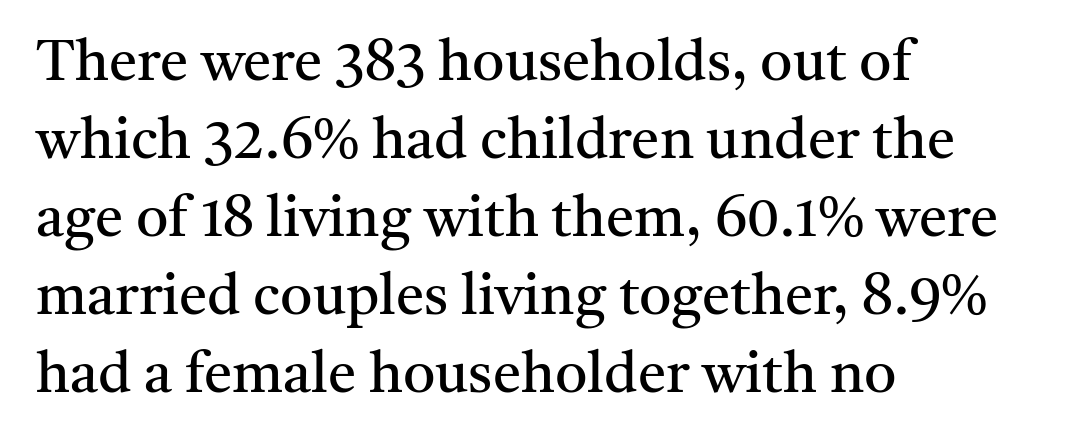
Between one letter and the next there's only the usual sliver of space. Style check: upright. Line starts are locked; line ends wander. Beneath every word, the page is bare. The line-height multiplier appears to be the usual default. Do the characters align in a grid? No, the font is proportional.
